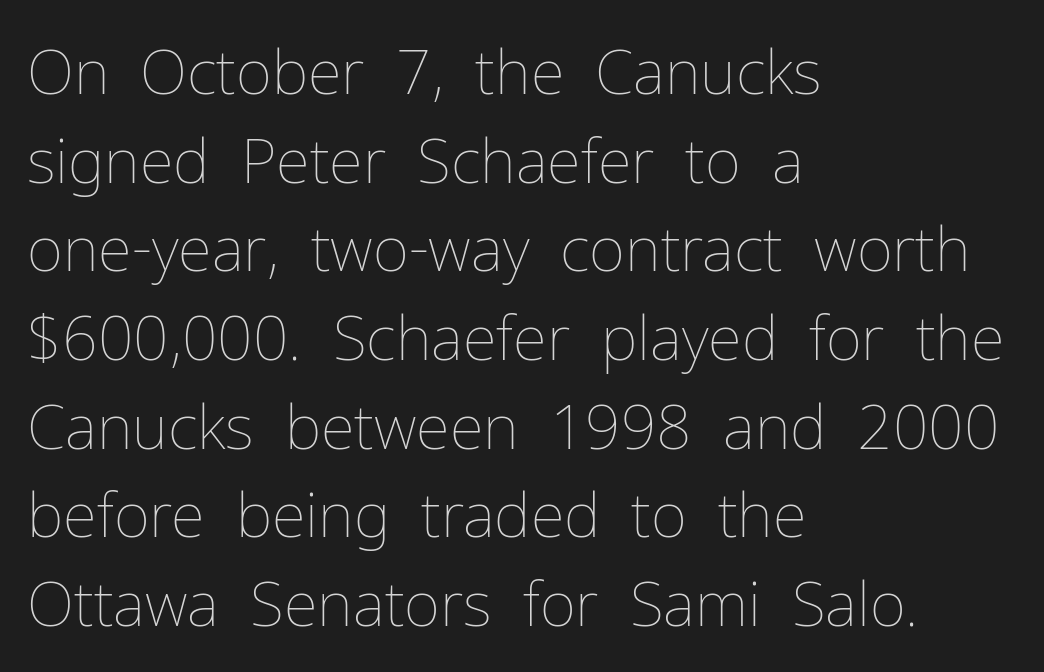
Q: Is the text bold? A: No.
Q: Is the text italic (slanted)? A: No, it is upright.
Q: Is the text underlined? A: No.
Q: How is the paragraph aligned? A: Left-aligned.
Q: Is the spacing between letters normal or unusually wide? A: Normal.
Q: Is the spacing between lines tight, normal or loose? A: Normal.
Q: Width (condensed, normal, or wide)? A: Normal.
Q: Stroke contrast? A: Low.
Q: x-height? A: Medium.
Q: Monospaced? A: No.
